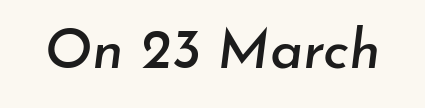
{"italic": "yes", "lean": "right", "slant_degrees": 7, "width": "normal", "stroke_contrast": "low", "x_height": "small", "monospaced": "no", "underline": "no", "letter_spacing": "normal", "letter_spacing_em": 0.0, "glyph_px": 56}
